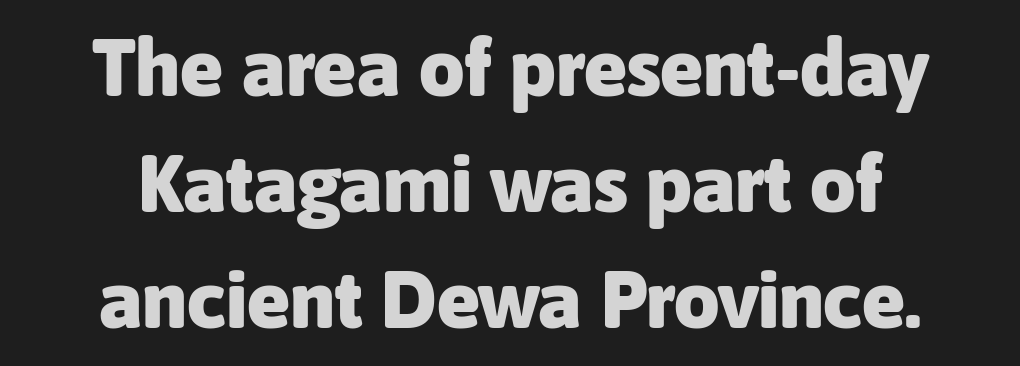
Varying glyph widths throughout — classic text-font behaviour. Stroke thickness is high; the sample reads as a true bold. Casual observation: everything's sitting right in the middle. The gaps between neighbouring characters are ordinary and unremarkable. Descenders are the only things crossing below the line.
